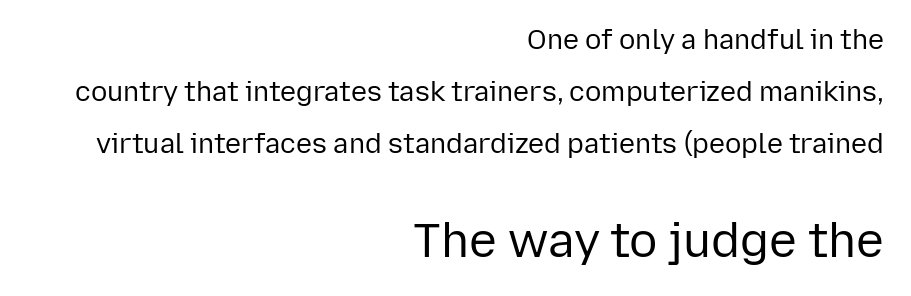
Each row of text sits above clean, open space. Alignment: flush right. The text was rendered using a sans face with plain stroke endings. Default kerning and tracking; the words read as compact shapes. When letters stand straight like this, we call the style roman or upright.
